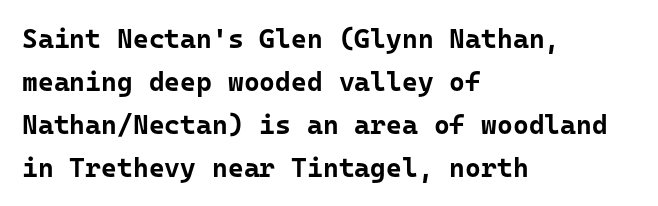
The image shows 27 px bold type, upright; set left-aligned, normal line spacing (1.59x), normal letter spacing, not underlined.
